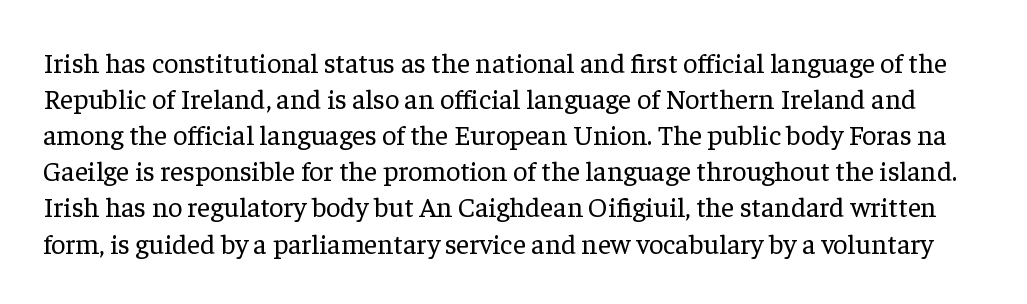
Think standard paragraph weight, or any step lighter than that. Think of a printed novel: that variable character pitch is what you see here. This sample uses an upright cut, with every glyph sitting square on the baseline. The font family rendered here belongs to the serif group.
